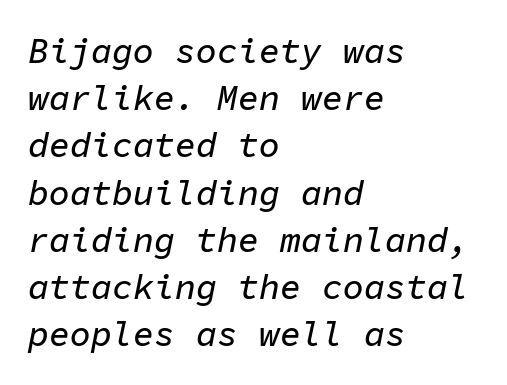
The image shows 35 px text type, italic (leaning right), monospaced; set left-aligned, normal line spacing (1.35x), normal letter spacing, not underlined; low stroke contrast and a medium x-height.
